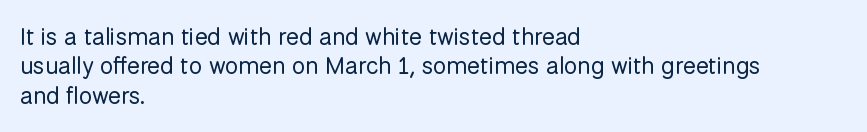
Notice how the stems are strictly vertical — no italics here. Standard letterfit; no display-style spreading of the glyphs. The space beneath each line is pristine and unruled. Counters stay open thanks to moderate or lighter strokes. A classic flush-left, rag-right setting is used for this passage.
